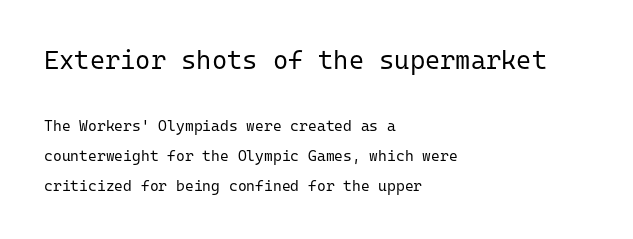
{"italic": "no", "bold": "no", "underline": "no", "align": "left", "line_spacing": "loose", "line_spacing_ratio": 2.0, "letter_spacing": "normal", "letter_spacing_em": 0.0, "larger_block": "first", "size_ratio": 1.73, "glyph_px": 26}
